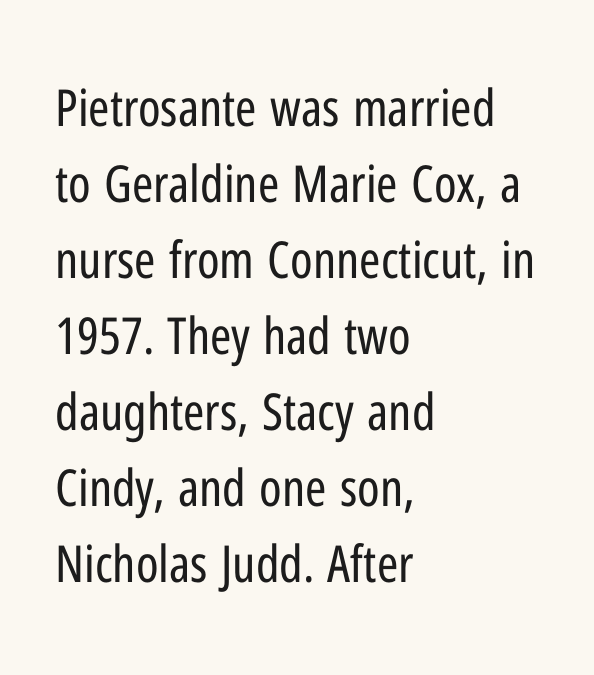
{"serif": "no", "italic": "no", "bold": "no", "weight": "regular", "width": "condensed", "stroke_contrast": "low", "x_height": "medium", "monospaced": "no", "underline": "no", "align": "left", "line_spacing": "normal", "line_spacing_ratio": 1.49, "letter_spacing": "normal", "letter_spacing_em": 0.0, "glyph_px": 51}
